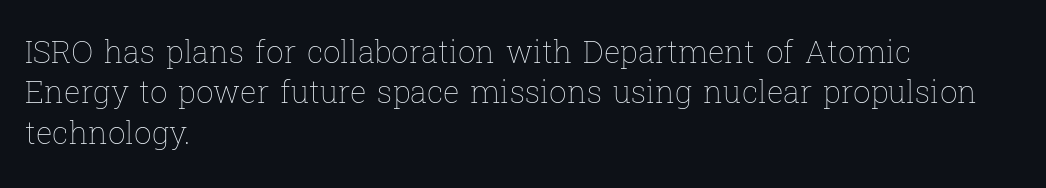
Posture: upright roman. The gap between lines stays unmarked. Layout note: lines flush left. Nothing unusual about the tracking: characters are spaced as the font intends. Vertically, the passage feels balanced, rows spaced as you'd expect. Here the designer chose a conventional face with non-uniform glyph widths.
